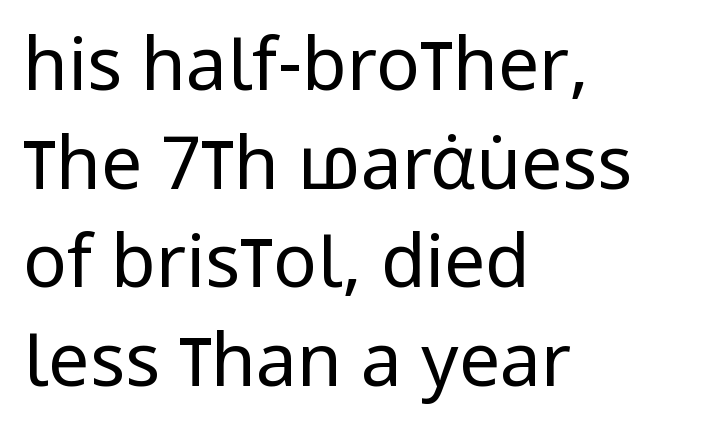
The image shows 73 px regular-weight, condensed sans-serif type, upright; set left-aligned, normal line spacing (1.35x), normal letter spacing, not underlined; low stroke contrast and a large x-height.
